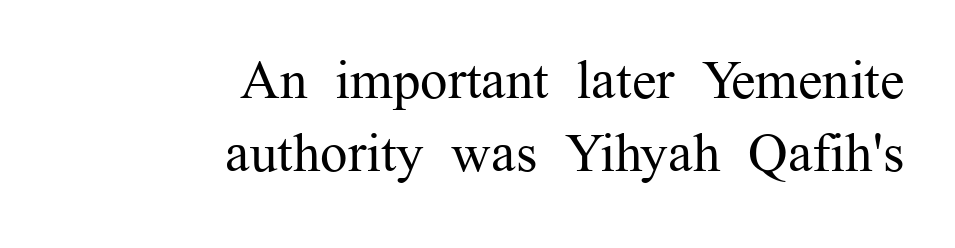
{"serif": "yes", "italic": "no", "bold": "no", "weight": "regular", "width": "normal", "stroke_contrast": "medium", "x_height": "medium", "monospaced": "no", "underline": "no", "align": "right", "line_spacing": "normal", "line_spacing_ratio": 1.33, "letter_spacing": "normal", "letter_spacing_em": 0.0, "glyph_px": 55}
